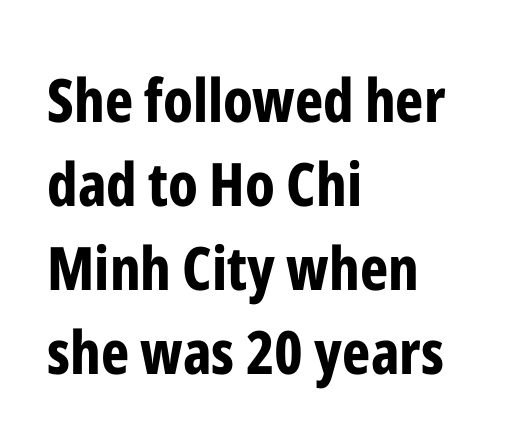
Q: Is the text bold? A: Yes.
Q: Is the text italic (slanted)? A: No, it is upright.
Q: Is the typeface a serif or a sans-serif typeface? A: Sans-serif.
Q: Is the text underlined? A: No.
Q: How is the paragraph aligned? A: Left-aligned.
Q: Is the spacing between letters normal or unusually wide? A: Normal.
Q: Is the spacing between lines tight, normal or loose? A: Normal.
Q: Width (condensed, normal, or wide)? A: Condensed.
Q: Stroke contrast? A: Low.
Q: x-height? A: Medium.
Q: Monospaced? A: No.
